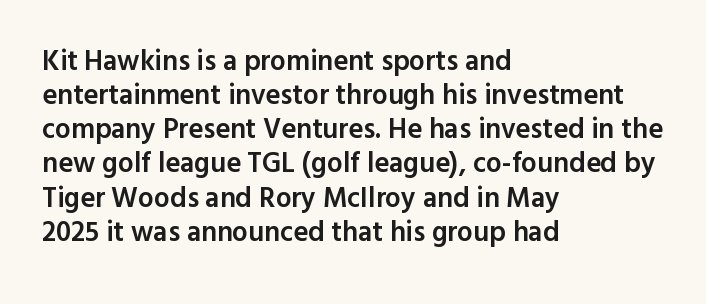
The image shows 28 px semibold sans-serif type, upright; set left-aligned, line spacing 1.22x, normal letter spacing, not underlined; a medium x-height.
